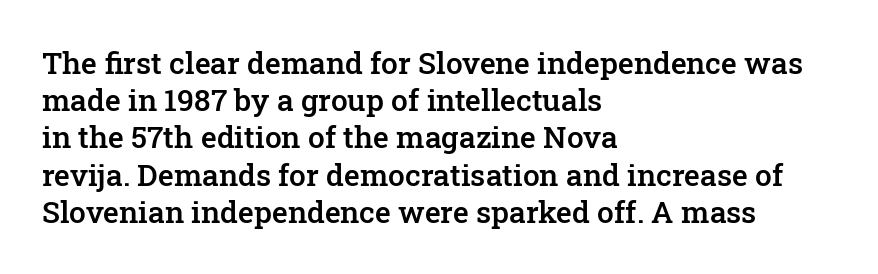
Which margin do the lines hug? The left one — the right edge is uneven. Rendered with straight, roman letterforms. The glyphs have the mass of a demibold cut, below bold. Classification — serif. This rendering leaves character spacing at its baseline value. This sample has the flowing, uneven cadence of proportional lettering.
